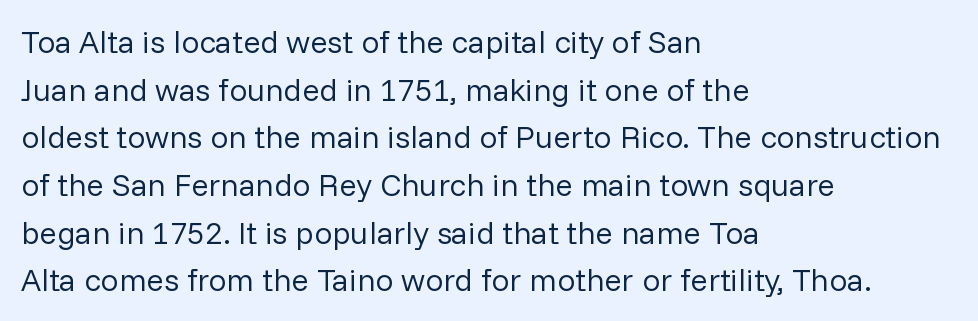
Font category for this specimen: sans-serif. Compared with a centered layout, this one pins lines to the left instead. On a weight scale, this lands at 450 or below. Descenders hang freely into open space.
